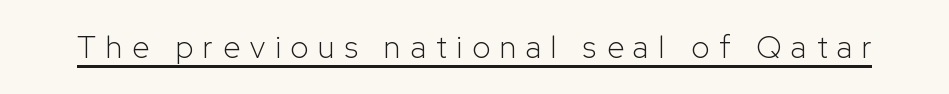
{"serif": "no", "italic": "no", "bold": "no", "weight": "light", "width": "normal", "stroke_contrast": "low", "x_height": "medium", "monospaced": "no", "underline": "yes", "letter_spacing": "wide", "letter_spacing_em": 0.32, "glyph_px": 31}
